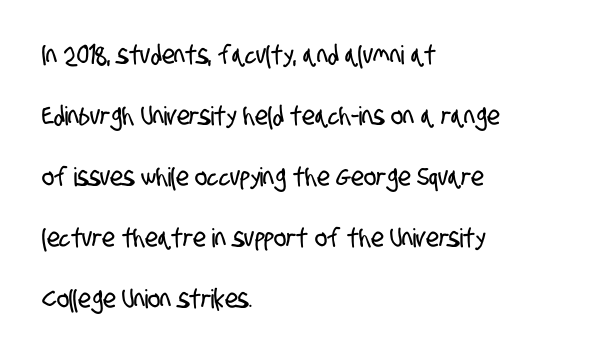
The image shows 26 px text type; set left-aligned, loose line spacing (2.35x), normal letter spacing, not underlined.
